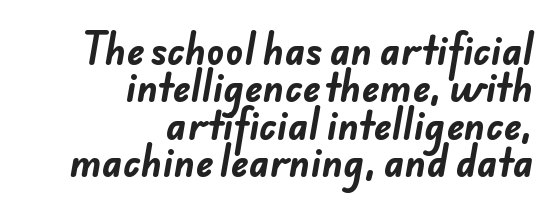
Q: Is the text bold? A: Yes.
Q: Is the typeface a serif or a sans-serif typeface? A: Sans-serif.
Q: Is the text underlined? A: No.
Q: How is the paragraph aligned? A: Right-aligned.
Q: Is the spacing between letters normal or unusually wide? A: Normal.
Q: Is the spacing between lines tight, normal or loose? A: Tight.
Q: Width (condensed, normal, or wide)? A: Normal.
Q: Stroke contrast? A: Low.
Q: x-height? A: Small.
Q: Monospaced? A: No.
